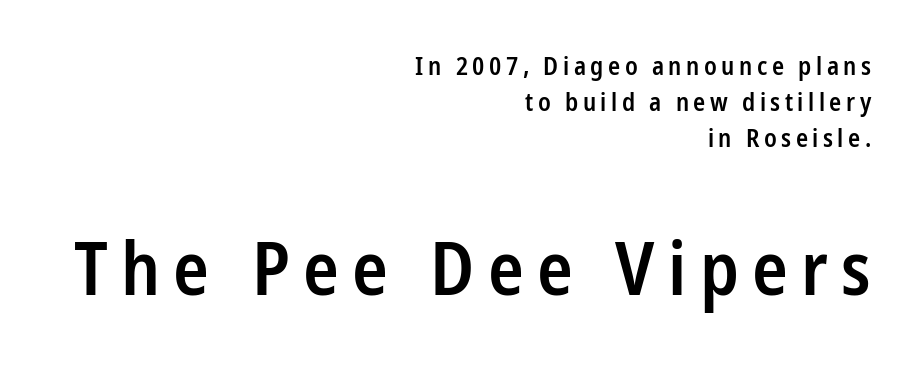
Q: Is the text bold? A: Semi-bold.
Q: Is the text italic (slanted)? A: No, it is upright.
Q: Is the typeface a serif or a sans-serif typeface? A: Sans-serif.
Q: Is the text underlined? A: No.
Q: How is the paragraph aligned? A: Right-aligned.
Q: Is the spacing between lines tight, normal or loose? A: Normal.
Q: Which block of text is set in a larger size, the first (top) or the second (bottom)? A: The second (bottom) one.
Q: Width (condensed, normal, or wide)? A: Condensed.
Q: Stroke contrast? A: Low.
Q: x-height? A: Medium.
Q: Monospaced? A: No.
